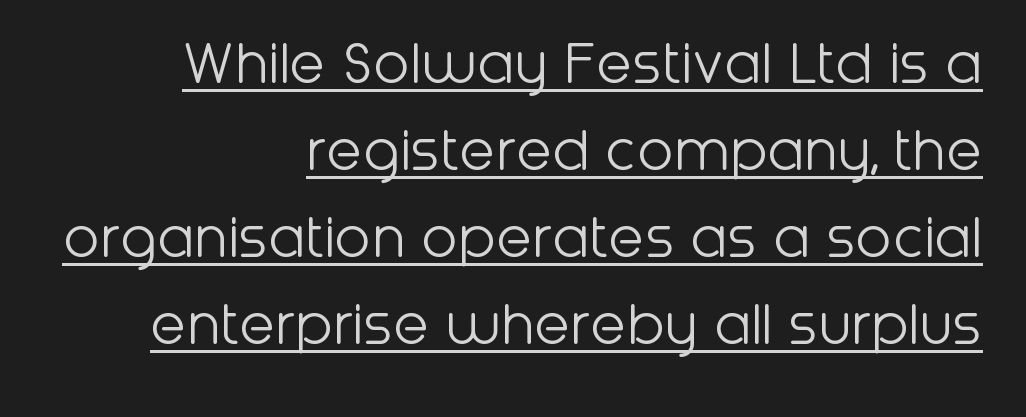
{"serif": "no", "italic": "no", "bold": "no", "weight": "light", "width": "normal", "stroke_contrast": "low", "x_height": "medium", "monospaced": "no", "underline": "yes", "align": "right", "line_spacing": "normal", "line_spacing_ratio": 1.32, "letter_spacing": "normal", "letter_spacing_em": 0.0, "glyph_px": 66}
